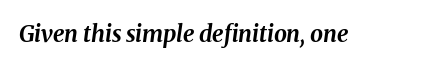
You'd pick this weight for a headline — it's a proper bold. This sample uses plain, unmodified letter spacing. The area under the type is left untouched. Style check: oblique.
